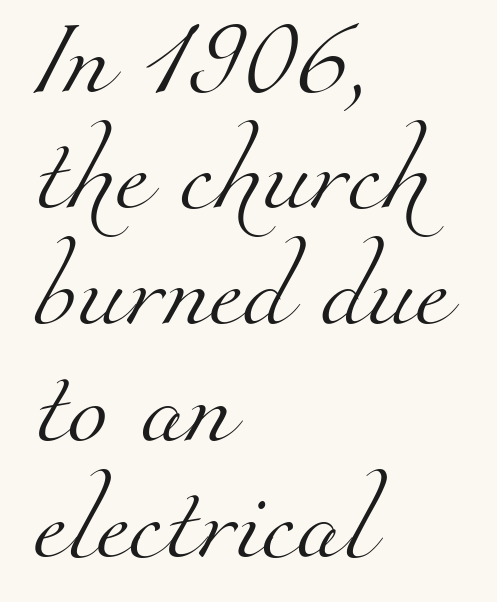
No extra tracking has been applied to these lines. This block has exactly the height ordinary leading produces. Alignment: flush left. Here the designer chose a conventional face with non-uniform glyph widths.
